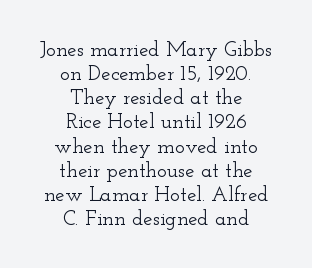
{"italic": "no", "underline": "no", "align": "center", "line_spacing": "tight", "line_spacing_ratio": 1.15, "letter_spacing": "normal", "letter_spacing_em": 0.0, "glyph_px": 21}
